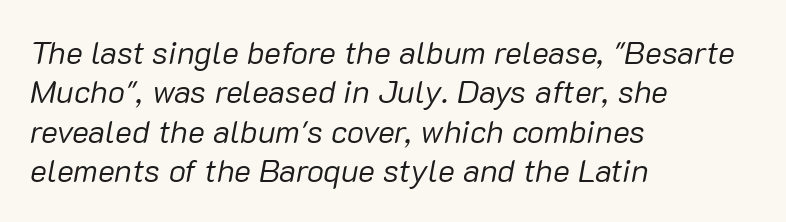
The image shows 32 px regular-weight type, italic (leaning right); set left-aligned, line spacing 1.23x, normal letter spacing, not underlined; low stroke contrast and a medium x-height.
